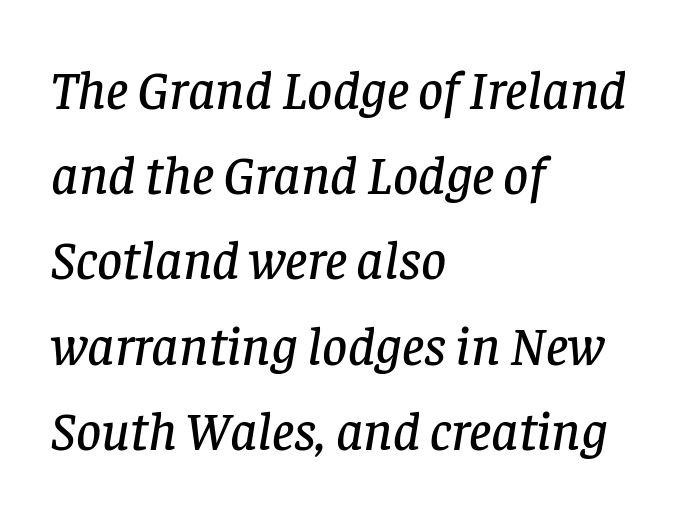
The image shows 55 px serif type, italic (leaning right); set left-aligned, normal line spacing (1.55x), normal letter spacing, not underlined; low stroke contrast and a large x-height.
